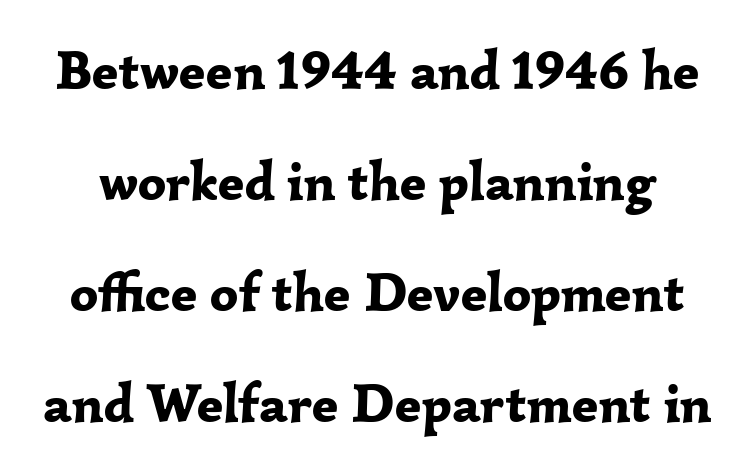
{"serif": "yes", "italic": "no", "bold": "yes", "weight": "bold", "width": "normal", "stroke_contrast": "low", "x_height": "medium", "monospaced": "no", "underline": "no", "line_spacing": "loose", "line_spacing_ratio": 2.02, "letter_spacing": "normal", "letter_spacing_em": 0.0, "glyph_px": 55}
